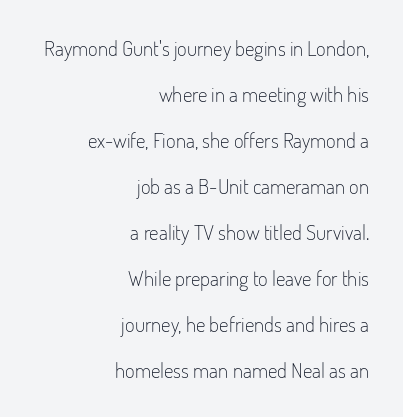
The image shows 21 px text type, upright; set right-aligned, loose line spacing (2.19x), normal letter spacing, not underlined.
